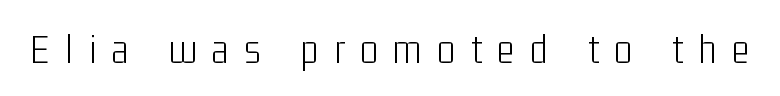
{"serif": "no", "italic": "no", "bold": "no", "weight": "light", "width": "condensed", "stroke_contrast": "low", "x_height": "medium", "monospaced": "no", "underline": "no", "letter_spacing": "wide", "letter_spacing_em": 0.36, "glyph_px": 43}
